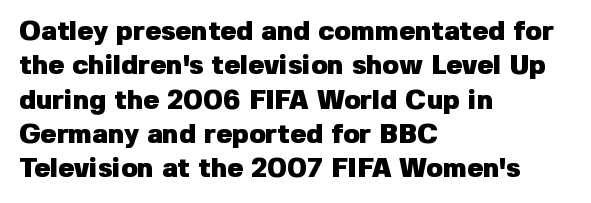
A typesetter would mark this as roman, not italic. Does the copy run flush right? No — it runs flush left. These words are printed bold, with thick strokes throughout. Successive baselines arrive at the customary interval. Caption: standard tracking, unaltered.
